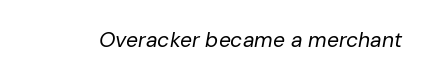
{"italic": "yes", "lean": "right", "slant_degrees": 10, "bold": "no", "underline": "no", "letter_spacing": "normal", "letter_spacing_em": 0.0, "glyph_px": 21}
